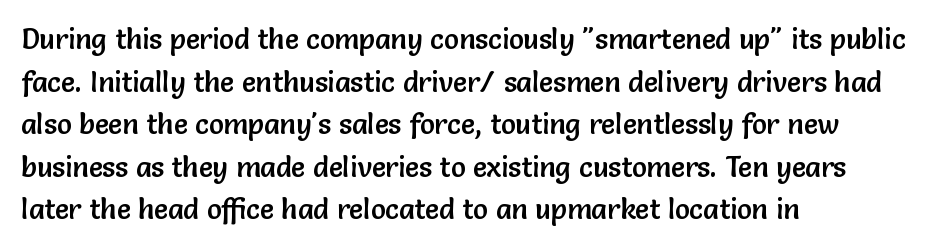
Q: Is the text italic (slanted)? A: No, it is upright.
Q: Is the typeface a serif or a sans-serif typeface? A: Sans-serif.
Q: Is the text underlined? A: No.
Q: How is the paragraph aligned? A: Left-aligned.
Q: Is the spacing between letters normal or unusually wide? A: Normal.
Q: Is the spacing between lines tight, normal or loose? A: Normal.
Q: Width (condensed, normal, or wide)? A: Normal.
Q: Stroke contrast? A: Low.
Q: x-height? A: Medium.
Q: Monospaced? A: No.
